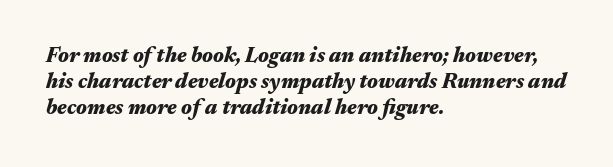
The rag falls on the right side of this text block. Tracking here is standard; glyphs follow each other at the usual distance. The glyphs look as if they've been sheared to an angle. The string is rendered with underlining switched off. The characters look thick and weighty, a clear bold.
